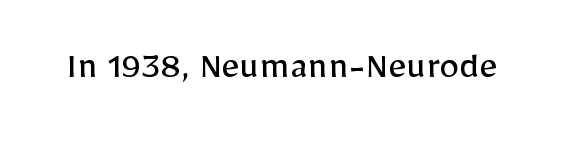
The image shows 40 px regular-weight sans-serif type, upright; set normal letter spacing, not underlined; low stroke contrast and a medium x-height.
